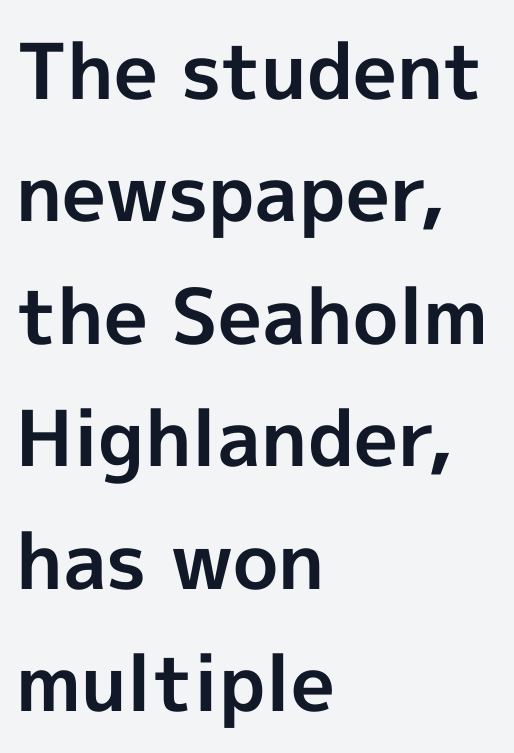
Q: Is the text bold? A: Yes.
Q: Is the text italic (slanted)? A: No, it is upright.
Q: Is the typeface a serif or a sans-serif typeface? A: Sans-serif.
Q: Is the text underlined? A: No.
Q: How is the paragraph aligned? A: Left-aligned.
Q: Is the spacing between letters normal or unusually wide? A: Normal.
Q: Is the spacing between lines tight, normal or loose? A: Normal.
Q: Width (condensed, normal, or wide)? A: Normal.
Q: x-height? A: Medium.
Q: Monospaced? A: No.
